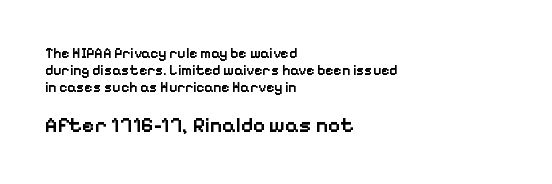
Q: Is the text bold? A: Semi-bold.
Q: Is the text italic (slanted)? A: No, it is upright.
Q: Is the text underlined? A: No.
Q: How is the paragraph aligned? A: Left-aligned.
Q: Is the spacing between letters normal or unusually wide? A: Normal.
Q: Which block of text is set in a larger size, the first (top) or the second (bottom)? A: The second (bottom) one.
